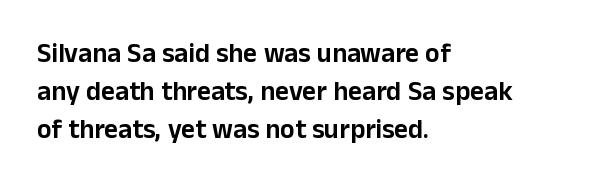
The ragged edge is on the right, which tells us the setting is flush left. Underline: absent. Does the leading feel generous? No, just average. The type is set solid horizontally, with unmodified tracking.
